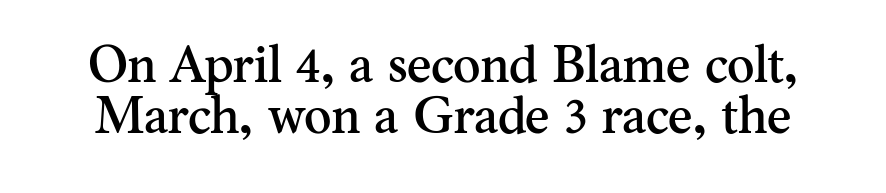
The image shows 52 px serif type, upright; set tight line spacing (0.99x), normal letter spacing, not underlined; medium stroke contrast and a small x-height.
